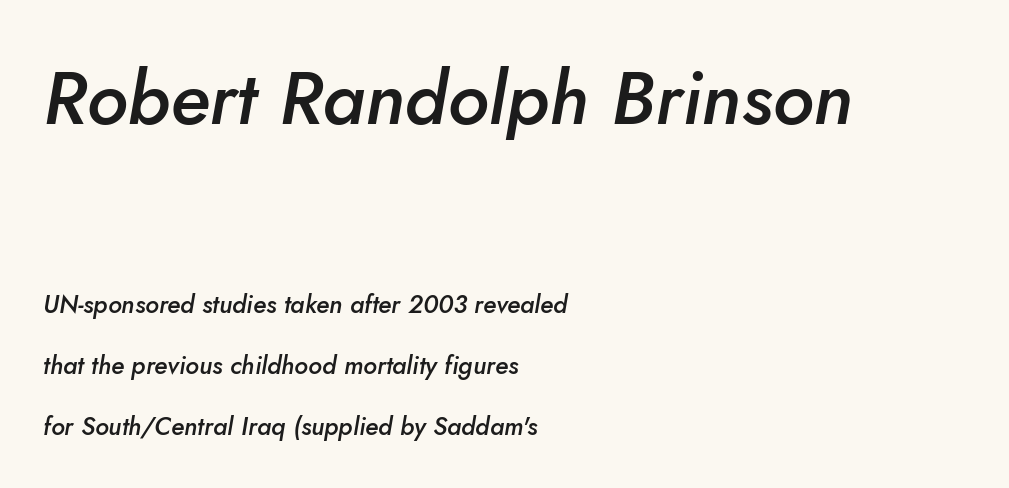
Weight: semibold (demi). Rows of type keep a wide berth in the vertical direction. Compare the two chunks: the upper has the greater cap height. Quick note: italic. The strip under each line holds only bare page. There is no visible air inserted between adjacent glyphs.
